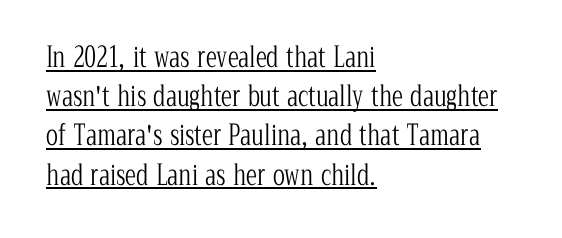
Q: Is the text bold? A: No.
Q: Is the text italic (slanted)? A: No, it is upright.
Q: Is the typeface a serif or a sans-serif typeface? A: Serif.
Q: Is the text underlined? A: Yes.
Q: How is the paragraph aligned? A: Left-aligned.
Q: Is the spacing between letters normal or unusually wide? A: Normal.
Q: Is the spacing between lines tight, normal or loose? A: Normal.
Q: Width (condensed, normal, or wide)? A: Condensed.
Q: Stroke contrast? A: Low.
Q: x-height? A: Medium.
Q: Monospaced? A: No.
